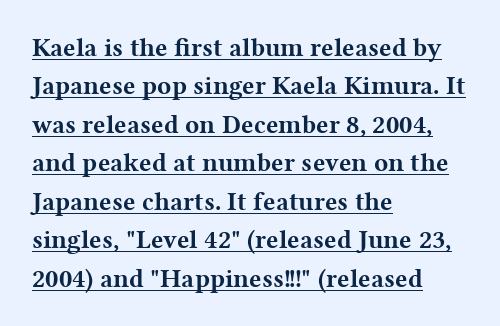
Look at the tracking — it's just the regular setting, nothing added. If you drew a line through each stem, it would be perfectly vertical. The ragged edge is on the right, which tells us the setting is flush left. Honestly, the underline is the first thing you notice here.
